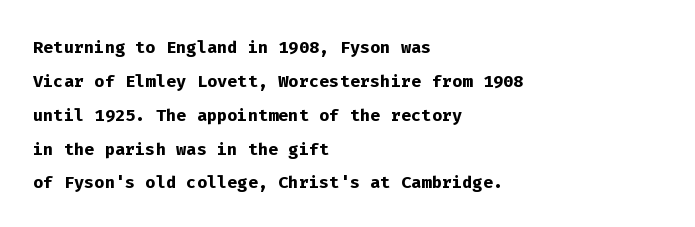
Q: Is the text bold? A: Yes.
Q: Is the text italic (slanted)? A: No, it is upright.
Q: Is the text underlined? A: No.
Q: How is the paragraph aligned? A: Left-aligned.
Q: Is the spacing between letters normal or unusually wide? A: Normal.
Q: Is the spacing between lines tight, normal or loose? A: Normal.
